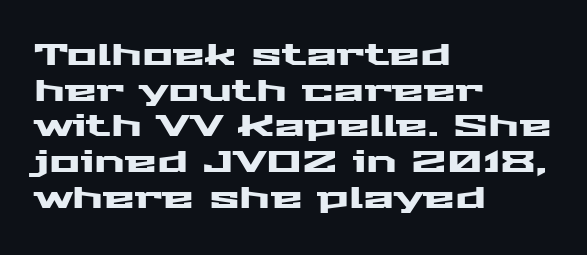
Q: Is the text italic (slanted)? A: No, it is upright.
Q: Is the typeface a serif or a sans-serif typeface? A: Sans-serif.
Q: Is the text underlined? A: No.
Q: How is the paragraph aligned? A: Left-aligned.
Q: Is the spacing between letters normal or unusually wide? A: Normal.
Q: Width (condensed, normal, or wide)? A: Wide.
Q: Stroke contrast? A: Medium.
Q: x-height? A: Medium.
Q: Monospaced? A: No.
